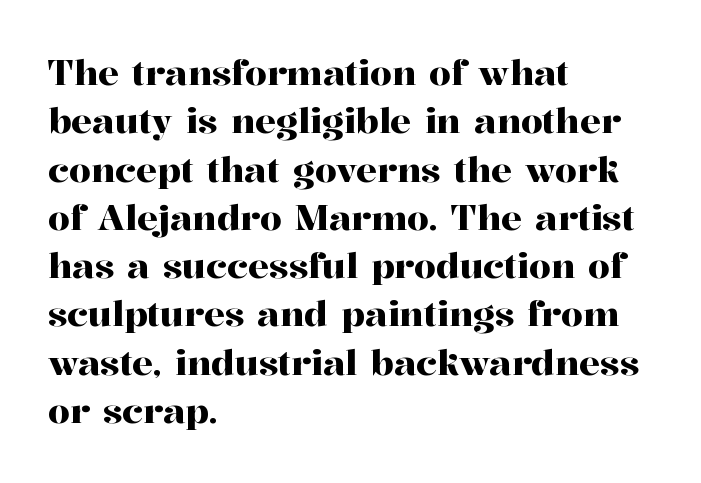
Reading down the column, the eye jumps a familiar distance to each next line. The baseline area is clear. The typeface chosen for these lines features serifs. The font's upright variant was chosen for this text. Horizontally, the lines are justified to the leading edge only.
